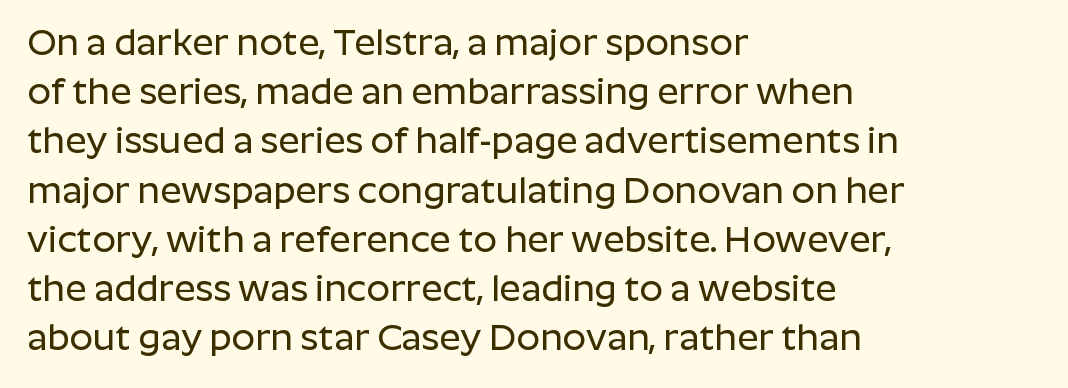
The image shows 37 px sans-serif type, upright; set left-aligned, normal line spacing (1.33x), normal letter spacing, not underlined; low stroke contrast and a medium x-height.
